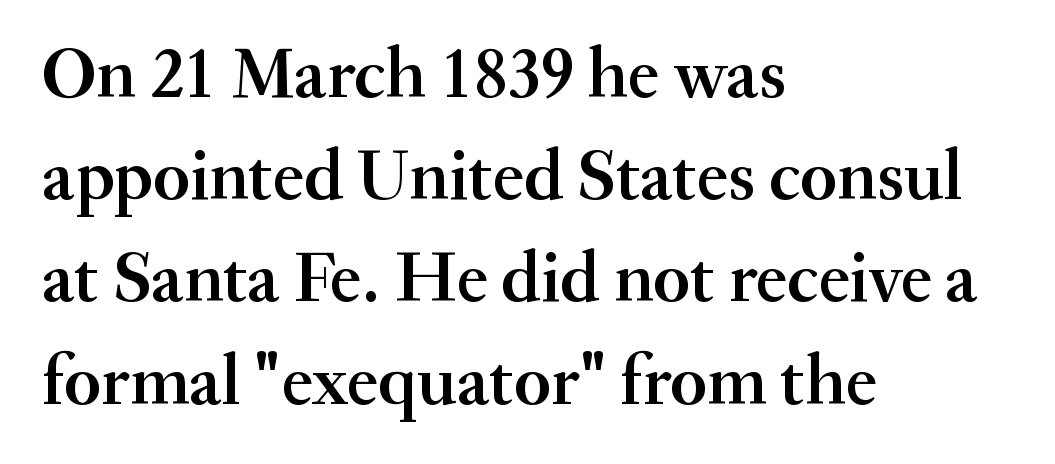
Q: Is the text bold? A: Semi-bold.
Q: Is the text italic (slanted)? A: No, it is upright.
Q: Is the typeface a serif or a sans-serif typeface? A: Serif.
Q: Is the text underlined? A: No.
Q: How is the paragraph aligned? A: Left-aligned.
Q: Is the spacing between letters normal or unusually wide? A: Normal.
Q: Is the spacing between lines tight, normal or loose? A: Normal.
Q: Width (condensed, normal, or wide)? A: Normal.
Q: Stroke contrast? A: Medium.
Q: x-height? A: Small.
Q: Monospaced? A: No.
